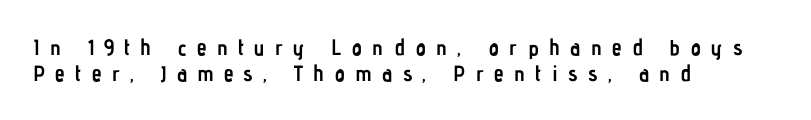
Q: Is the text bold? A: Yes.
Q: Is the text italic (slanted)? A: No, it is upright.
Q: Is the text underlined? A: No.
Q: How is the paragraph aligned? A: Left-aligned.
Q: Is the spacing between letters normal or unusually wide? A: Unusually wide.
